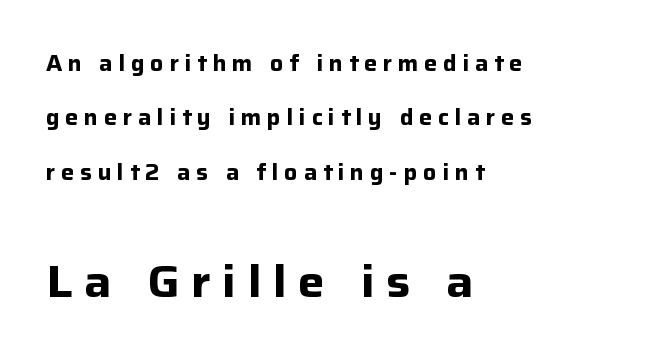
The more generous point size was reserved for the lower chunk. A typesetter would call this proportional, since set widths differ per character. A typesetter would call this leading open, well beyond the default. Tracking here is generous; glyphs stand well apart from one another. Serifs: no, the terminals of the letterforms are clean.
